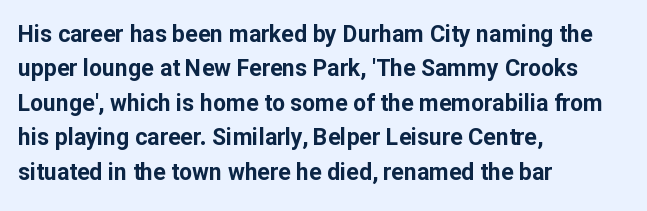
Is the letter spacing exaggerated? No — it looks like the ordinary default. Reading down the block, your eye returns to a fixed left position each line. Heavy-handed strokes throughout: this text is bold. Just letters on the line, the space beneath them empty. Baseline-to-baseline distance is the conventional proportion of letter height. A roman cut, with each character standing at attention.
